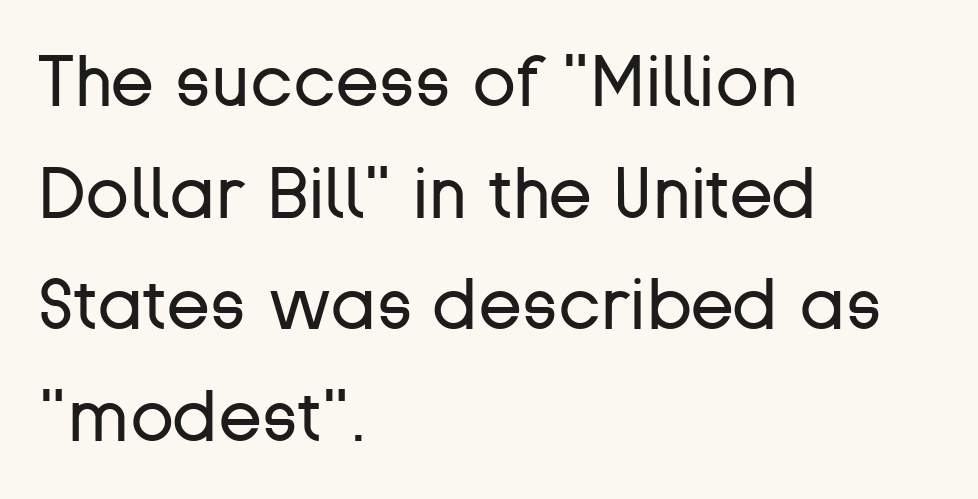
The letters advance in unequal steps, a hallmark of proportional type. A typesetter would mark this as roman, not italic. Whoever set this chose a conventional vertical rhythm. The letterforms sit shoulder to shoulder at normal distance. Check where the strokes stop: nothing finishes them off — pure sans.
